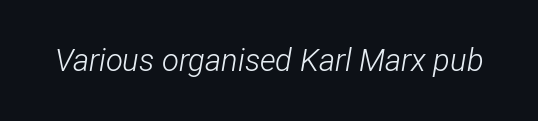
This reads as an unemphasized weight, regular at the heaviest. Proportional: the letters do not fall into vertical columns. How are the letters spaced? Ordinarily, with no added tracking. The area under the type is left untouched. A typesetter would mark this as italic.
